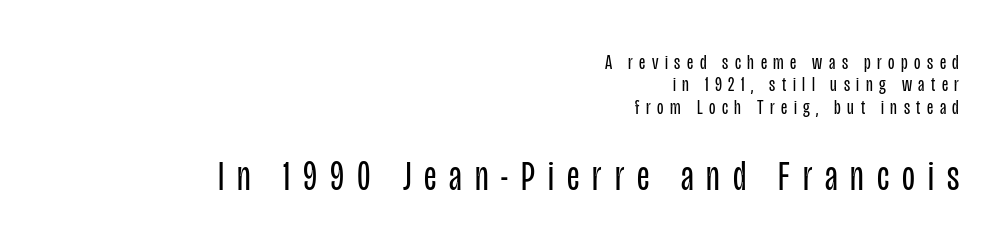
Q: Is the text bold? A: No.
Q: Is the text italic (slanted)? A: No, it is upright.
Q: Is the typeface a serif or a sans-serif typeface? A: Sans-serif.
Q: Is the text underlined? A: No.
Q: How is the paragraph aligned? A: Right-aligned.
Q: Is the spacing between letters normal or unusually wide? A: Unusually wide.
Q: Is the spacing between lines tight, normal or loose? A: Tight.
Q: Which block of text is set in a larger size, the first (top) or the second (bottom)? A: The second (bottom) one.
Q: Width (condensed, normal, or wide)? A: Condensed.
Q: Stroke contrast? A: Low.
Q: x-height? A: Large.
Q: Monospaced? A: No.
